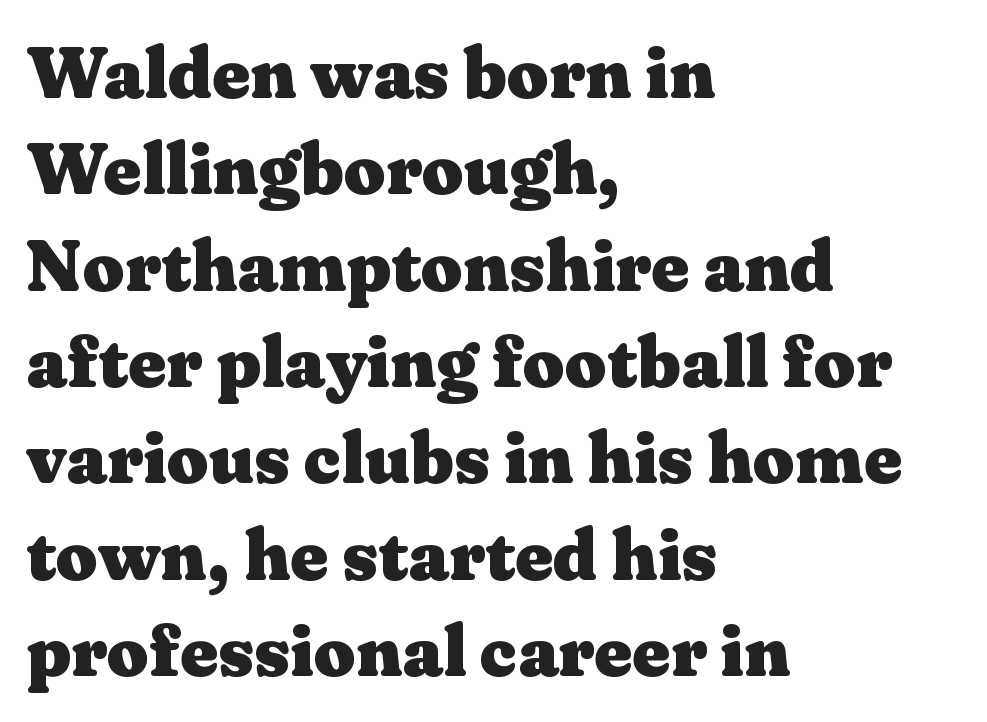
Q: Is the text bold? A: Yes.
Q: Is the text italic (slanted)? A: No, it is upright.
Q: Is the typeface a serif or a sans-serif typeface? A: Serif.
Q: Is the text underlined? A: No.
Q: How is the paragraph aligned? A: Left-aligned.
Q: Is the spacing between letters normal or unusually wide? A: Normal.
Q: Is the spacing between lines tight, normal or loose? A: Normal.
Q: Width (condensed, normal, or wide)? A: Wide.
Q: Stroke contrast? A: Medium.
Q: x-height? A: Medium.
Q: Monospaced? A: No.
